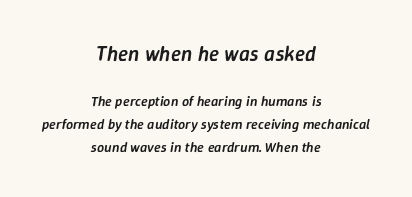
You can tell it's italic because the verticals aren't actually vertical. Each word holds together tightly as a unit, with standard inter-letter gaps. The specimen omits any rule beneath the text block's lines. Each glyph is drawn with semibold strokes, heavier than normal yet not fully bold.
